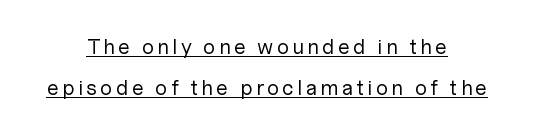
Underline: present. If you folded the block vertically in half, each line would mirror itself in length. Successive baselines arrive slowly, with a big drop between each. The face looks like a standard text weight, possibly lighter.
